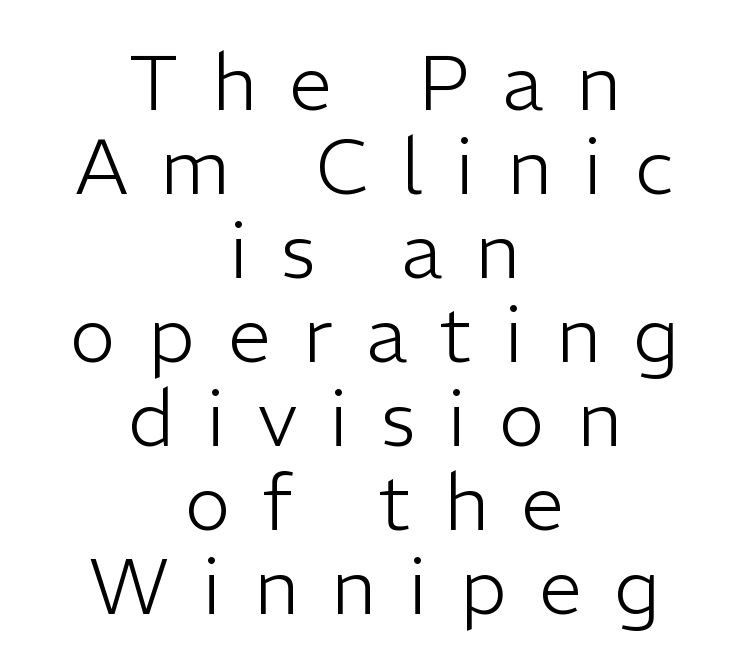
{"serif": "no", "italic": "no", "bold": "no", "weight": "light", "width": "normal", "stroke_contrast": "low", "x_height": "medium", "monospaced": "no", "underline": "no", "align": "center", "line_spacing": "tight", "line_spacing_ratio": 1.09, "letter_spacing": "wide", "letter_spacing_em": 0.43, "glyph_px": 77}
